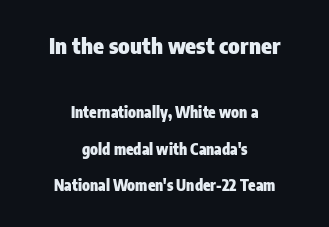
Ascenders rise straight up at ninety degrees. The line-height multiplier appears high, well above default. Bigger letters appear in the top chunk; the bottom chunk is reduced. Notice how the passage keeps no hard edge, just a central spine.
